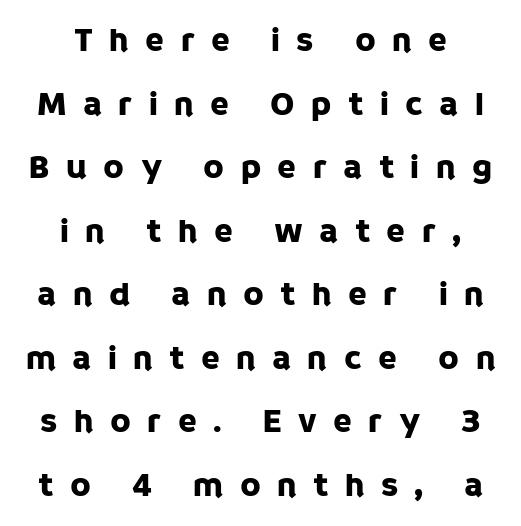
Do the characters align in a grid? No, the font is proportional. Students, note that the glyphs here are deliberately spaced far apart. Where is the straight margin? There isn't one; the lines are centered. Are there feet on the stems? There aren't — it's a sans. This is roman type, the default non-slanted kind. Check under the words: just untouched page.
